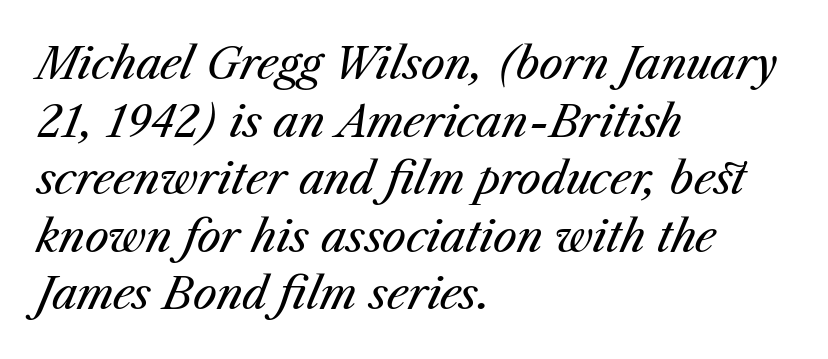
Character widths vary here, with narrow letters taking less room than wide ones. Each stroke keeps to a modest, everyday thickness or less. The rendering uses a moderate line-height, typical for paragraphs. The face used here is rendered with its standard letterfit. Letters rest on an invisible, unmarked baseline.
